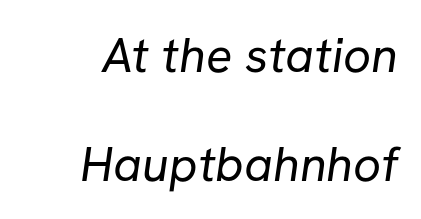
{"serif": "no", "bold": "no", "weight": "regular", "width": "normal", "stroke_contrast": "low", "x_height": "medium", "monospaced": "no", "underline": "no", "align": "right", "line_spacing": "loose", "line_spacing_ratio": 2.22, "letter_spacing": "normal", "letter_spacing_em": 0.0, "glyph_px": 49}
